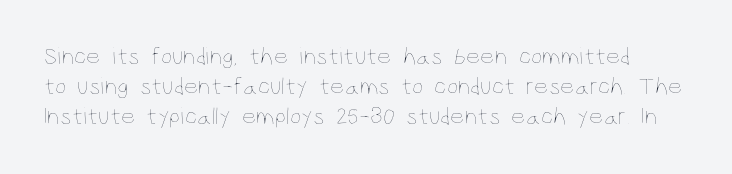
Q: Is the text bold? A: No.
Q: Is the text italic (slanted)? A: No, it is upright.
Q: Is the text underlined? A: No.
Q: Is the spacing between letters normal or unusually wide? A: Normal.
